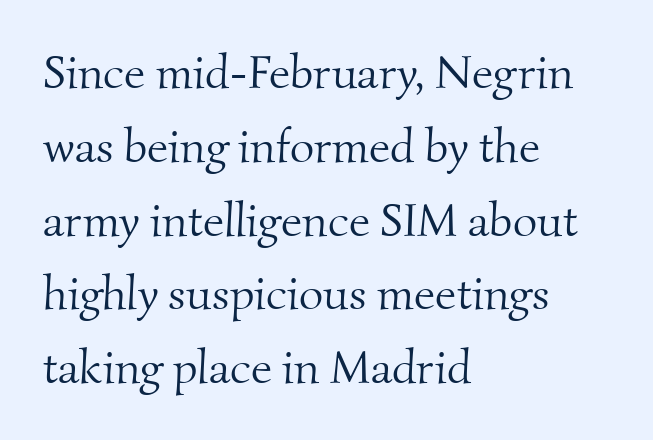
Q: Is the text bold? A: No.
Q: Is the typeface a serif or a sans-serif typeface? A: Serif.
Q: Is the text underlined? A: No.
Q: How is the paragraph aligned? A: Left-aligned.
Q: Is the spacing between letters normal or unusually wide? A: Normal.
Q: Is the spacing between lines tight, normal or loose? A: Normal.
Q: Width (condensed, normal, or wide)? A: Normal.
Q: Stroke contrast? A: Medium.
Q: x-height? A: Small.
Q: Monospaced? A: No.
